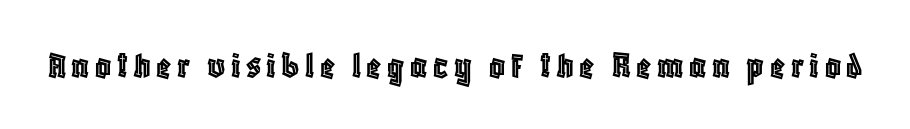
The image shows 39 px condensed type, upright; set not underlined; a large x-height.
